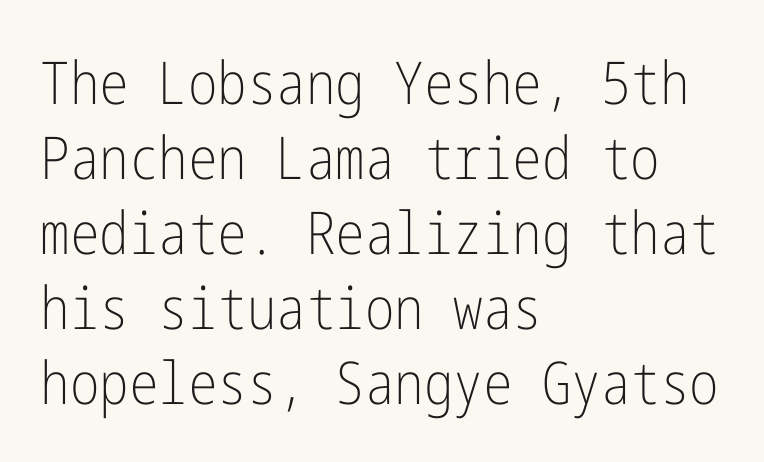
Q: Is the text bold? A: No.
Q: Is the text italic (slanted)? A: No, it is upright.
Q: Is the typeface a serif or a sans-serif typeface? A: Sans-serif.
Q: Is the text underlined? A: No.
Q: How is the paragraph aligned? A: Left-aligned.
Q: Is the spacing between letters normal or unusually wide? A: Normal.
Q: Is the spacing between lines tight, normal or loose? A: Normal.
Q: Width (condensed, normal, or wide)? A: Condensed.
Q: Stroke contrast? A: Low.
Q: x-height? A: Medium.
